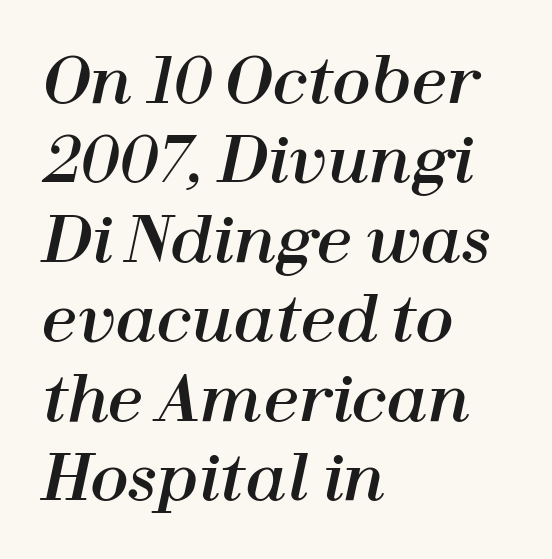
{"italic": "yes", "lean": "right", "slant_degrees": 12, "width": "normal", "stroke_contrast": "high", "x_height": "medium", "monospaced": "no", "underline": "no", "align": "left", "line_spacing": "normal", "line_spacing_ratio": 1.26, "letter_spacing": "normal", "letter_spacing_em": 0.0, "glyph_px": 63}
